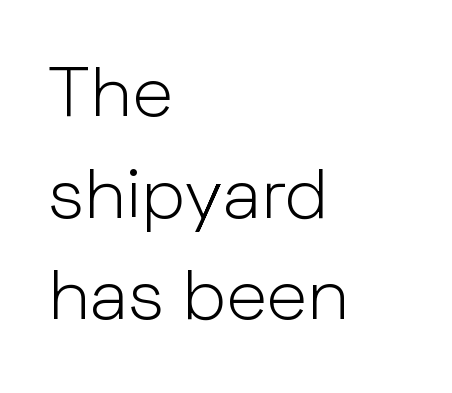
{"serif": "no", "italic": "no", "bold": "no", "weight": "light", "width": "normal", "stroke_contrast": "low", "x_height": "medium", "monospaced": "no", "underline": "no", "align": "left", "line_spacing": "normal", "line_spacing_ratio": 1.43, "letter_spacing": "normal", "letter_spacing_em": 0.0, "glyph_px": 71}
